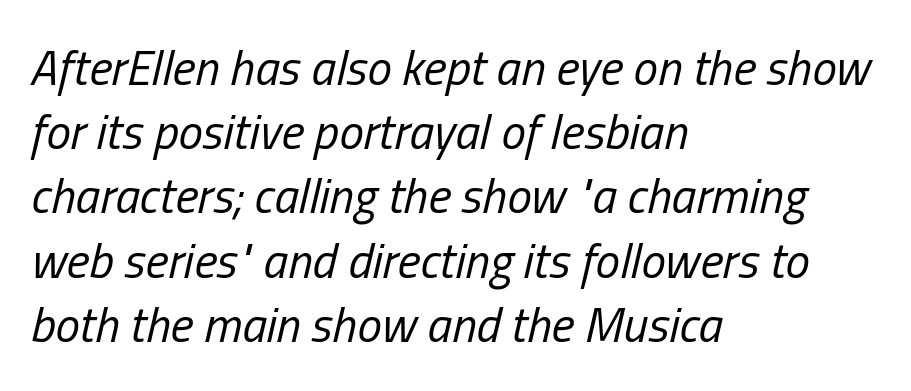
The image shows 49 px regular-weight, condensed type, italic (leaning right); set left-aligned, normal line spacing (1.31x), normal letter spacing, not underlined; low stroke contrast and a medium x-height.
